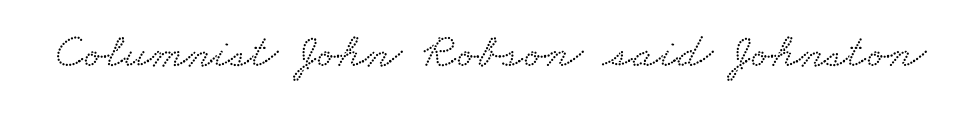
The image shows 49 px wide serif type; set normal letter spacing, not underlined; low stroke contrast and a small x-height.
